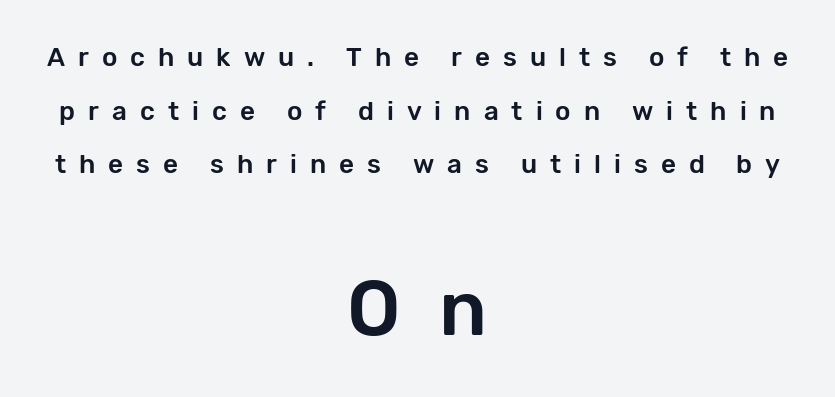
Q: Is the text italic (slanted)? A: No, it is upright.
Q: Is the typeface a serif or a sans-serif typeface? A: Sans-serif.
Q: Is the text underlined? A: No.
Q: How is the paragraph aligned? A: Centered.
Q: Is the spacing between letters normal or unusually wide? A: Unusually wide.
Q: Is the spacing between lines tight, normal or loose? A: Loose.
Q: Which block of text is set in a larger size, the first (top) or the second (bottom)? A: The second (bottom) one.
Q: Width (condensed, normal, or wide)? A: Normal.
Q: Stroke contrast? A: Low.
Q: x-height? A: Medium.
Q: Monospaced? A: No.
